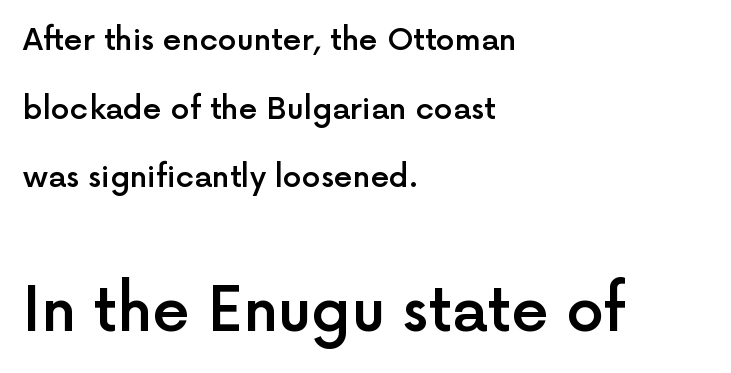
Q: Is the text bold? A: Semi-bold.
Q: Is the text italic (slanted)? A: No, it is upright.
Q: Is the typeface a serif or a sans-serif typeface? A: Sans-serif.
Q: Is the text underlined? A: No.
Q: How is the paragraph aligned? A: Left-aligned.
Q: Is the spacing between letters normal or unusually wide? A: Normal.
Q: Is the spacing between lines tight, normal or loose? A: Loose.
Q: Which block of text is set in a larger size, the first (top) or the second (bottom)? A: The second (bottom) one.
Q: Width (condensed, normal, or wide)? A: Normal.
Q: x-height? A: Medium.
Q: Monospaced? A: No.
